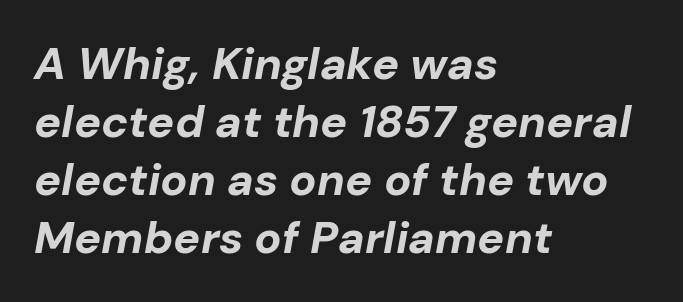
The image shows 45 px bold type, italic (leaning right); set left-aligned, normal line spacing (1.29x), normal letter spacing, not underlined; low stroke contrast and a medium x-height.
